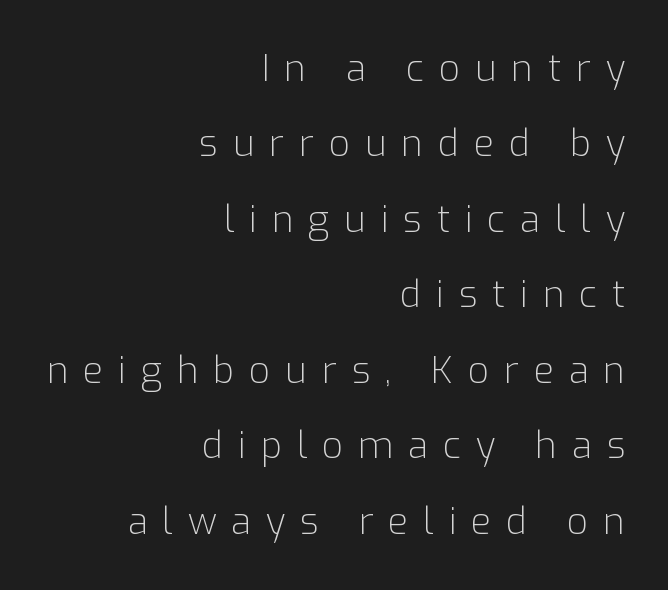
Stem width sits at or under what a default text font uses. The space beneath each line is pristine and unruled. Is the block centered? No — it sits flush against the right margin. This rendering employs a face without finishing strokes, i.e., a sans-serif.
